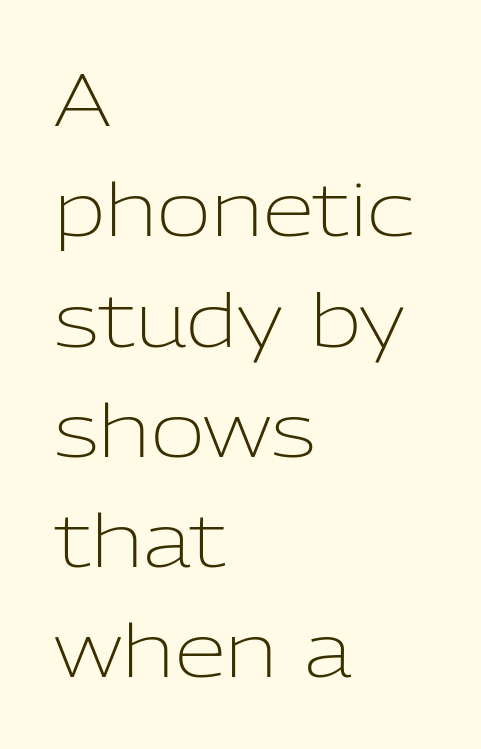
Q: Is the text bold? A: No.
Q: Is the text italic (slanted)? A: No, it is upright.
Q: Is the typeface a serif or a sans-serif typeface? A: Sans-serif.
Q: Is the text underlined? A: No.
Q: How is the paragraph aligned? A: Left-aligned.
Q: Is the spacing between letters normal or unusually wide? A: Normal.
Q: Is the spacing between lines tight, normal or loose? A: Normal.
Q: Width (condensed, normal, or wide)? A: Normal.
Q: Stroke contrast? A: Low.
Q: x-height? A: Medium.
Q: Monospaced? A: No.
